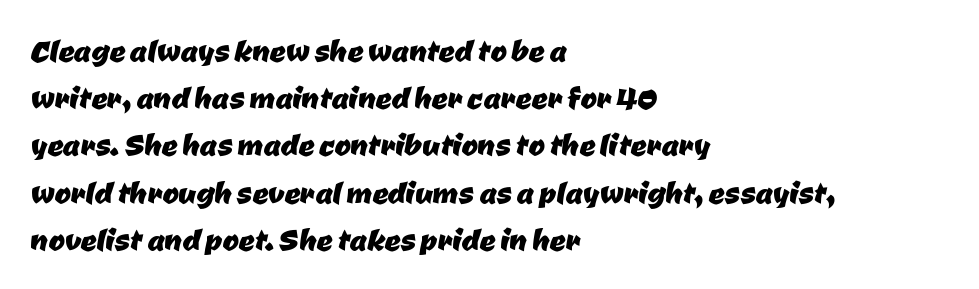
{"serif": "no", "width": "normal", "stroke_contrast": "low", "x_height": "medium", "monospaced": "no", "underline": "no", "align": "left", "line_spacing_ratio": 1.21, "letter_spacing": "normal", "letter_spacing_em": 0.0, "glyph_px": 39}
